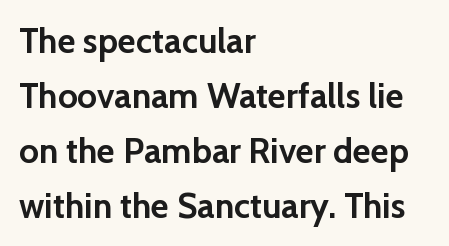
The image shows 35 px semibold sans-serif type, upright; set left-aligned, normal line spacing (1.57x), normal letter spacing, not underlined; low stroke contrast and a medium x-height.
